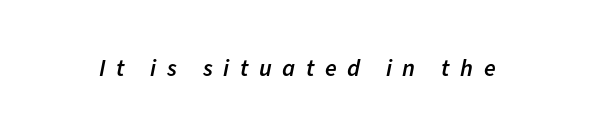
Q: Is the text bold? A: Semi-bold.
Q: Is the text italic (slanted)? A: Yes, it leans right by about 11 degrees.
Q: Is the text underlined? A: No.
Q: Is the spacing between letters normal or unusually wide? A: Unusually wide.
